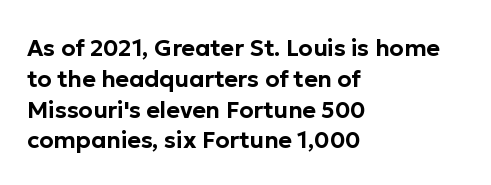
Q: Is the text italic (slanted)? A: No, it is upright.
Q: Is the text underlined? A: No.
Q: How is the paragraph aligned? A: Left-aligned.
Q: Is the spacing between letters normal or unusually wide? A: Normal.
Q: Is the spacing between lines tight, normal or loose? A: Normal.
